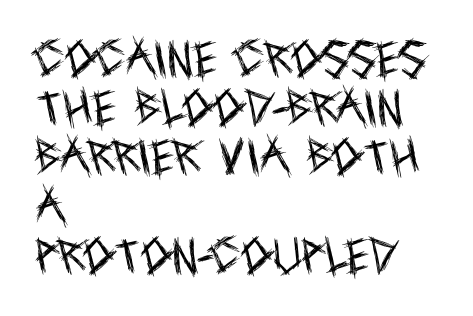
Q: Is the text bold? A: No.
Q: Is the text italic (slanted)? A: No, it is upright.
Q: Is the typeface a serif or a sans-serif typeface? A: Sans-serif.
Q: Is the text underlined? A: No.
Q: How is the paragraph aligned? A: Left-aligned.
Q: Is the spacing between letters normal or unusually wide? A: Normal.
Q: Width (condensed, normal, or wide)? A: Condensed.
Q: x-height? A: Large.
Q: Monospaced? A: No.
